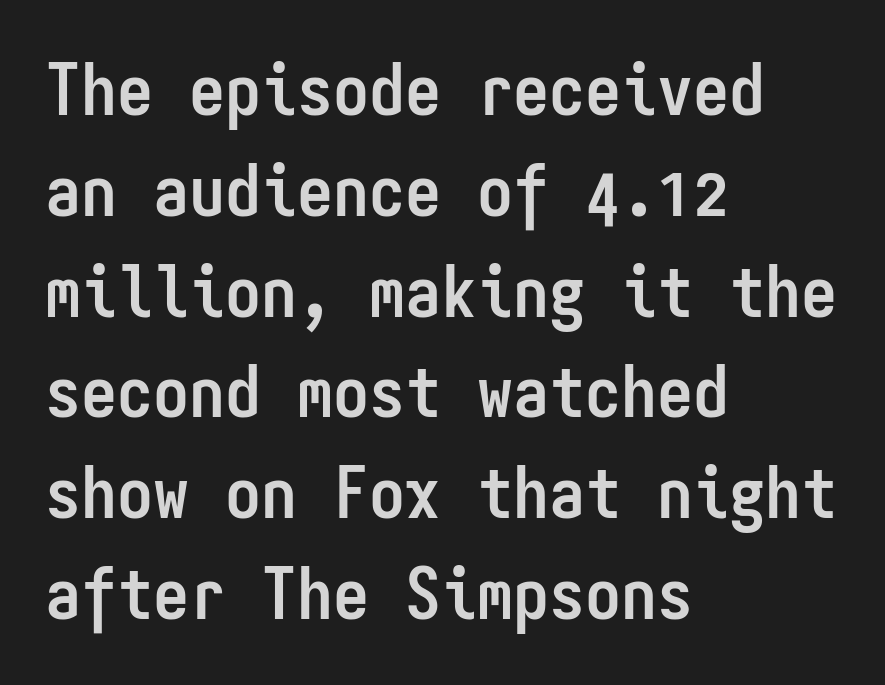
The image shows 72 px semibold, condensed sans-serif type, upright, monospaced; set left-aligned, normal line spacing (1.4x), normal letter spacing, not underlined; low stroke contrast and a medium x-height.
